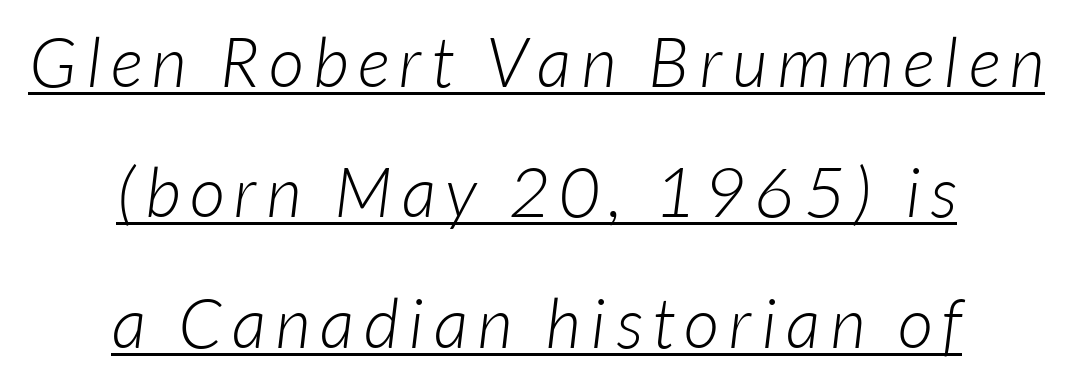
The image shows 69 px light sans-serif type; set centered, line spacing 1.89x, underlined; low stroke contrast and a medium x-height.
